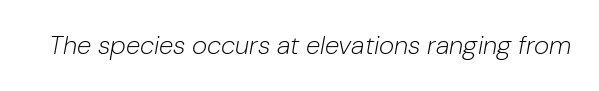
The face used here is rendered with its standard letterfit. The words here are not underlined. Does the lettering tilt? It does — this is italic. The passage shown is not bold in any degree.
